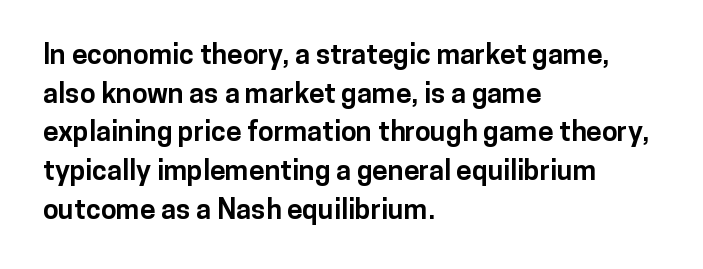
Decoration check: the copy has no underline. The typesetting leans heavy: a genuine bold. Is the block centered? No — it sits flush against the left margin. Horizontal bands of white between lines are of average thickness.
